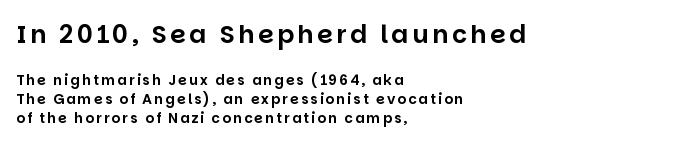
These lines stack with their left ends in a neat column. Type size steps down from the first block to the second. The passage shown stacks its lines at a standard gap. Only glyphs here, with clear space below each row. The lettering holds an erect, upright posture throughout.
